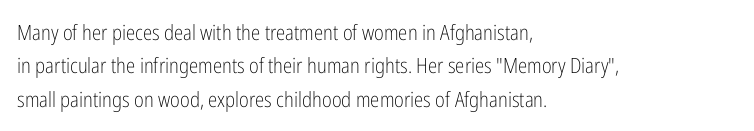
{"italic": "no", "bold": "no", "underline": "no", "align": "left", "line_spacing": "normal", "line_spacing_ratio": 1.59, "letter_spacing": "normal", "letter_spacing_em": 0.0, "glyph_px": 21}
